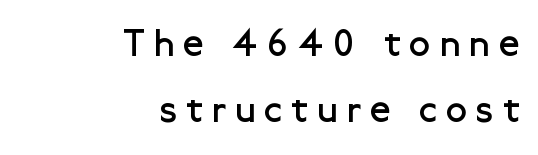
The cut favours lightness, reaching ordinary text weight at its darkest. The space beneath each line is pristine and unruled. Font category for this specimen: sans-serif. Ascenders rise straight up at ninety degrees. The gaps between neighbouring characters are conspicuously large. This rendering uses right alignment, leaving the left contour irregular.
